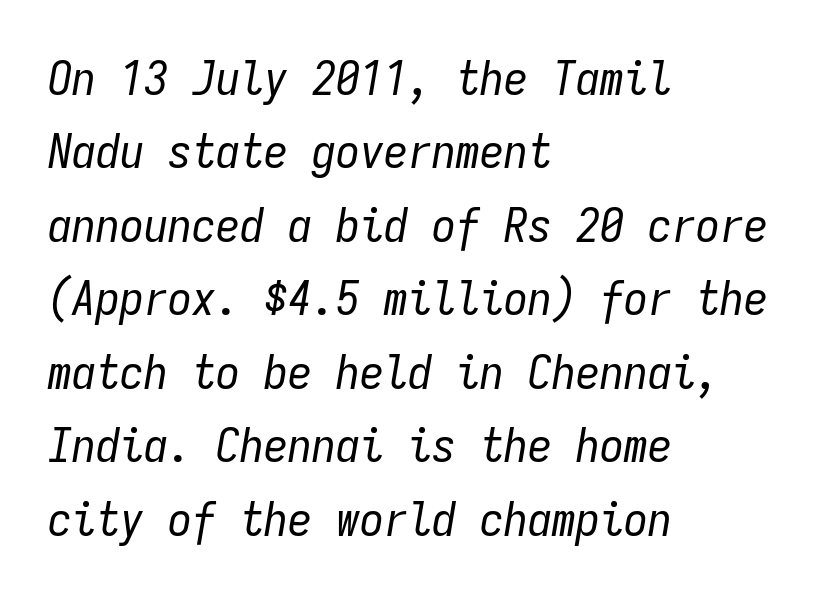
{"italic": "yes", "lean": "right", "slant_degrees": 9, "bold": "no", "weight": "regular", "width": "condensed", "stroke_contrast": "low", "x_height": "medium", "monospaced": "yes", "underline": "no", "align": "left", "line_spacing": "normal", "line_spacing_ratio": 1.53, "letter_spacing": "normal", "letter_spacing_em": 0.0, "glyph_px": 48}
